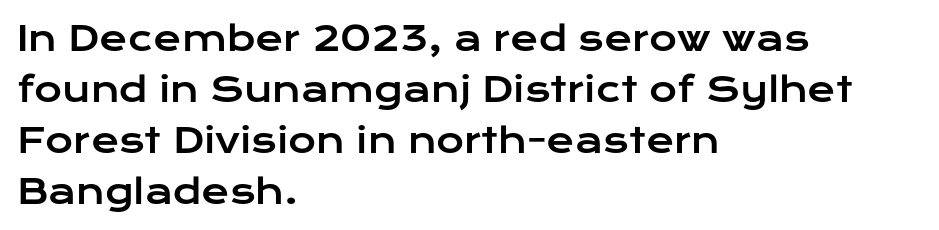
{"serif": "no", "italic": "no", "width": "wide", "stroke_contrast": "low", "x_height": "medium", "monospaced": "no", "underline": "no", "align": "left", "line_spacing": "normal", "line_spacing_ratio": 1.5, "letter_spacing": "normal", "letter_spacing_em": 0.0, "glyph_px": 34}
